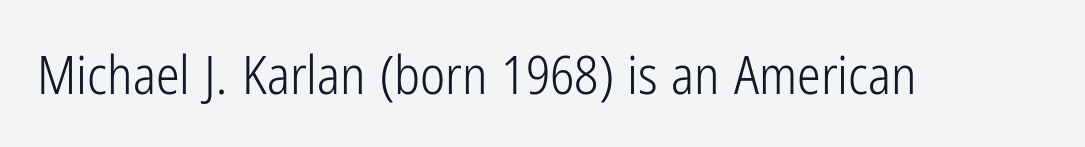
Q: Is the text bold? A: No.
Q: Is the text italic (slanted)? A: No, it is upright.
Q: Is the typeface a serif or a sans-serif typeface? A: Sans-serif.
Q: Is the text underlined? A: No.
Q: Is the spacing between letters normal or unusually wide? A: Normal.
Q: Width (condensed, normal, or wide)? A: Condensed.
Q: Stroke contrast? A: Low.
Q: x-height? A: Medium.
Q: Monospaced? A: No.
